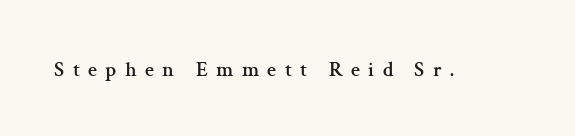
The image shows 21 px text type, upright; set unusually wide letter spacing (+0.4 em), not underlined.
